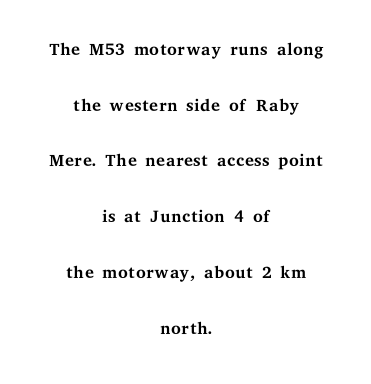
{"italic": "no", "bold": "no", "underline": "no", "align": "center", "line_spacing": "loose", "line_spacing_ratio": 2.23, "letter_spacing": "normal", "letter_spacing_em": 0.0, "glyph_px": 25}
